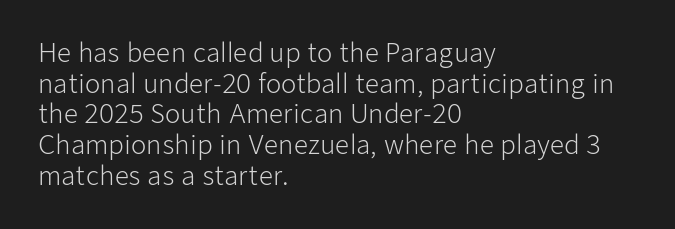
{"italic": "no", "bold": "no", "underline": "no", "align": "left", "line_spacing_ratio": 1.23, "letter_spacing": "normal", "letter_spacing_em": 0.0, "glyph_px": 25}
